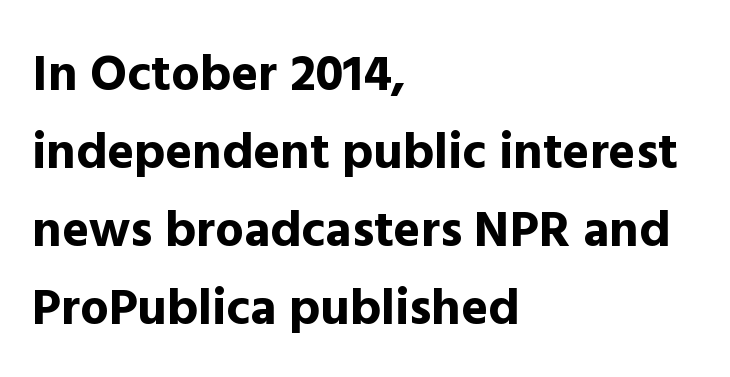
Q: Is the text bold? A: Yes.
Q: Is the text italic (slanted)? A: No, it is upright.
Q: Is the typeface a serif or a sans-serif typeface? A: Sans-serif.
Q: Is the text underlined? A: No.
Q: How is the paragraph aligned? A: Left-aligned.
Q: Is the spacing between letters normal or unusually wide? A: Normal.
Q: Is the spacing between lines tight, normal or loose? A: Normal.
Q: Width (condensed, normal, or wide)? A: Normal.
Q: x-height? A: Medium.
Q: Monospaced? A: No.
